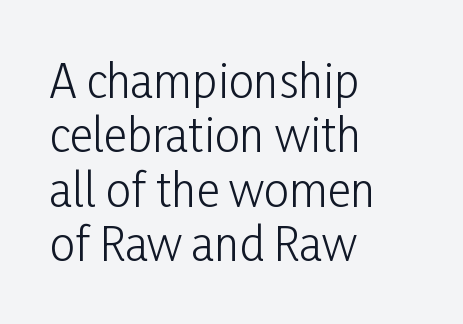
The image shows 45 px light, condensed sans-serif type, upright; set left-aligned, line spacing 1.21x, normal letter spacing, not underlined; low stroke contrast and a medium x-height.
